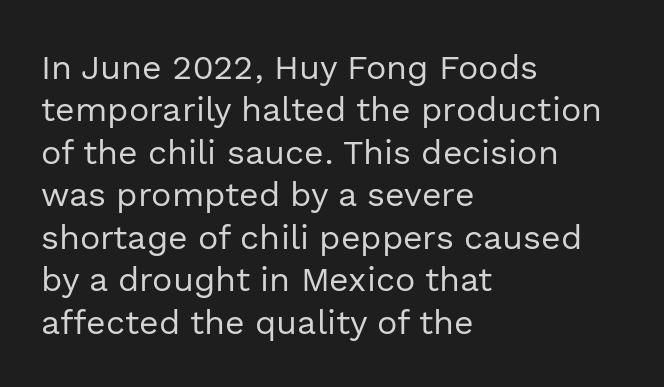
Style check: upright. Only glyphs here, with clear space below each row. Looks like regular typesetting: each glyph gets only the width it needs. This sample keeps an unexceptional amount of space between lines.
